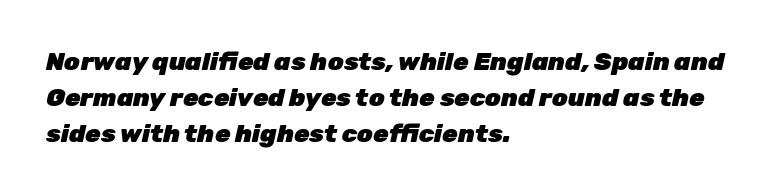
The image shows 25 px bold type, italic (leaning right); set left-aligned, normal line spacing (1.44x), normal letter spacing, not underlined.
